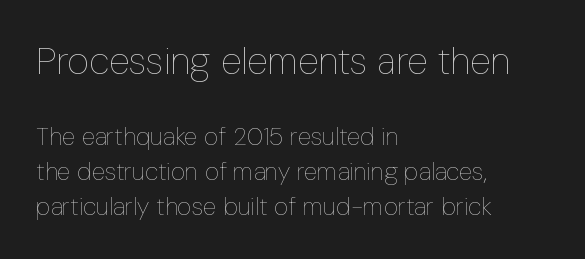
{"italic": "no", "bold": "no", "weight": "thin", "width": "condensed", "stroke_contrast": "low", "x_height": "medium", "monospaced": "no", "underline": "no", "align": "left", "line_spacing": "normal", "line_spacing_ratio": 1.4, "letter_spacing": "normal", "letter_spacing_em": 0.0, "larger_block": "first", "size_ratio": 1.52, "glyph_px": 38}
